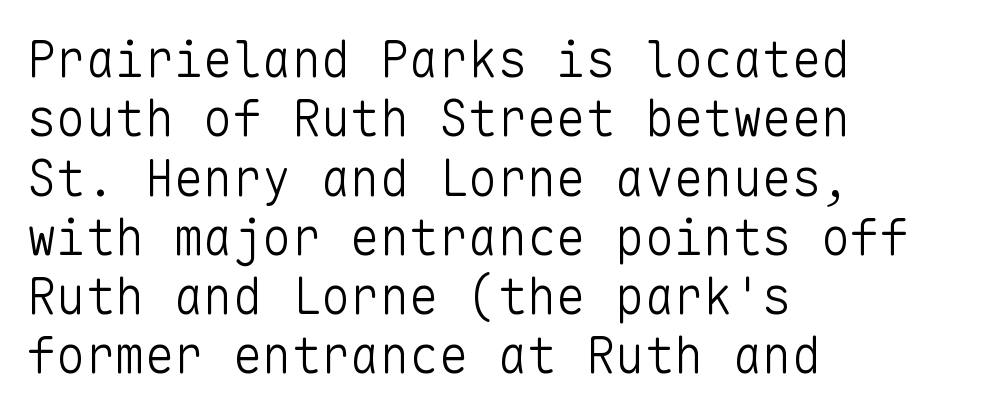
The image shows 49 px light sans-serif type, upright, monospaced; set left-aligned, line spacing 1.21x, normal letter spacing, not underlined; low stroke contrast and a medium x-height.
